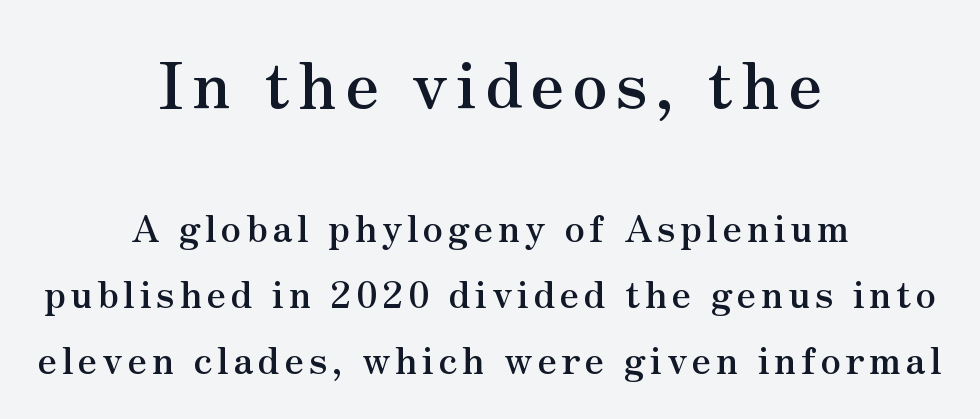
The image shows 64 px semibold serif type, upright; set centered, line spacing 1.79x, not underlined; the first (top) block is 1.73x larger; medium stroke contrast and a small x-height.
